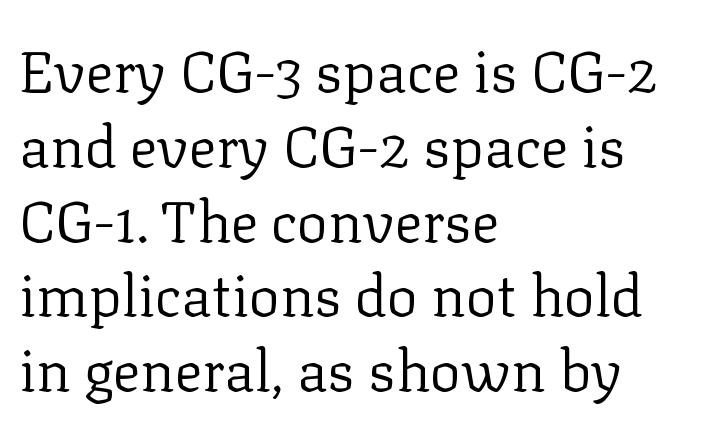
The image shows 58 px regular-weight serif type, upright; set left-aligned, normal line spacing (1.29x), normal letter spacing, not underlined; low stroke contrast and a medium x-height.
